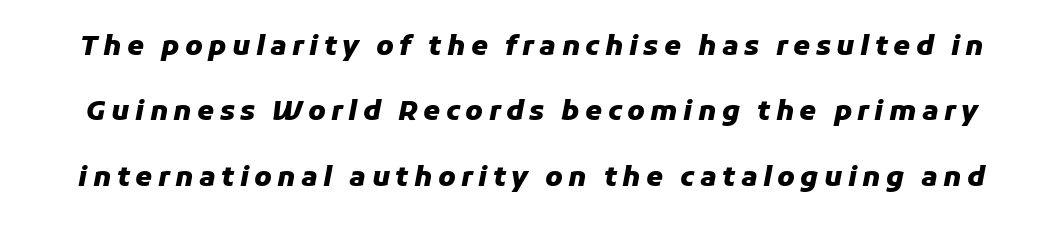
Check the space under the baseline: it is left empty. The line-height multiplier appears high, well above default. Heavy-handed strokes throughout: this text is bold. These lines were composed using italics. Look at the tracking — it's clearly loosened, letters drifting apart.
